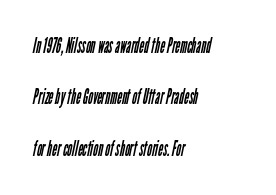
The image shows 21 px text type; set left-aligned, loose line spacing (2.45x), normal letter spacing, not underlined.
